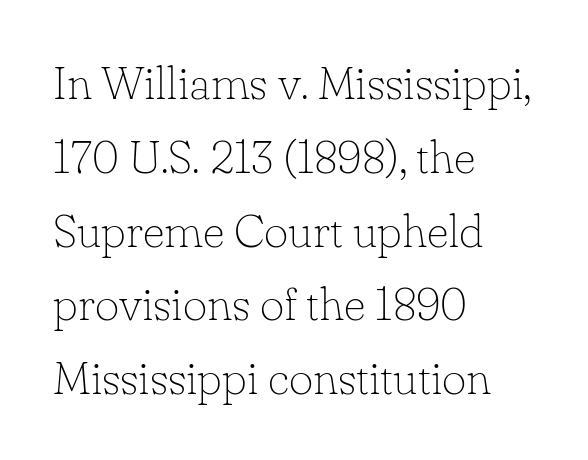
{"serif": "yes", "italic": "no", "bold": "no", "weight": "thin", "width": "normal", "stroke_contrast": "low", "x_height": "small", "monospaced": "no", "underline": "no", "align": "left", "line_spacing": "normal", "line_spacing_ratio": 1.57, "letter_spacing": "normal", "letter_spacing_em": 0.0, "glyph_px": 47}
